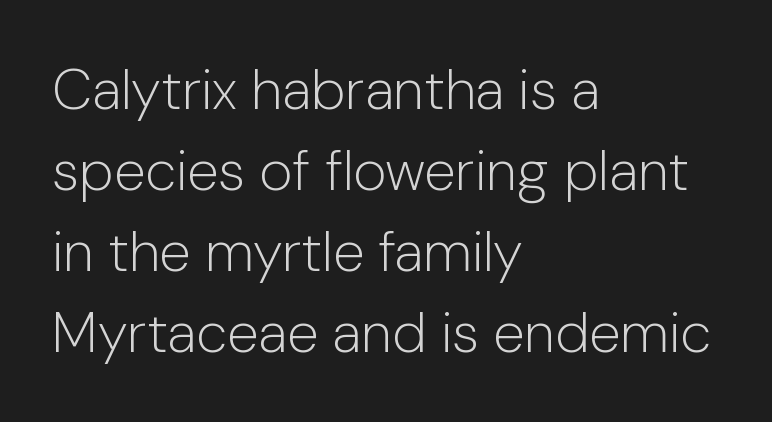
Q: Is the text bold? A: No.
Q: Is the text italic (slanted)? A: No, it is upright.
Q: Is the typeface a serif or a sans-serif typeface? A: Sans-serif.
Q: Is the text underlined? A: No.
Q: How is the paragraph aligned? A: Left-aligned.
Q: Is the spacing between letters normal or unusually wide? A: Normal.
Q: Is the spacing between lines tight, normal or loose? A: Normal.
Q: Width (condensed, normal, or wide)? A: Normal.
Q: Stroke contrast? A: Low.
Q: x-height? A: Medium.
Q: Monospaced? A: No.
